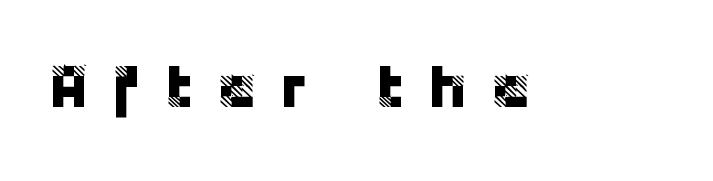
Q: Is the text italic (slanted)? A: No, it is upright.
Q: Is the typeface a serif or a sans-serif typeface? A: Sans-serif.
Q: Is the text underlined? A: No.
Q: Is the spacing between letters normal or unusually wide? A: Unusually wide.
Q: Width (condensed, normal, or wide)? A: Normal.
Q: Stroke contrast? A: Low.
Q: x-height? A: Large.
Q: Monospaced? A: No.
